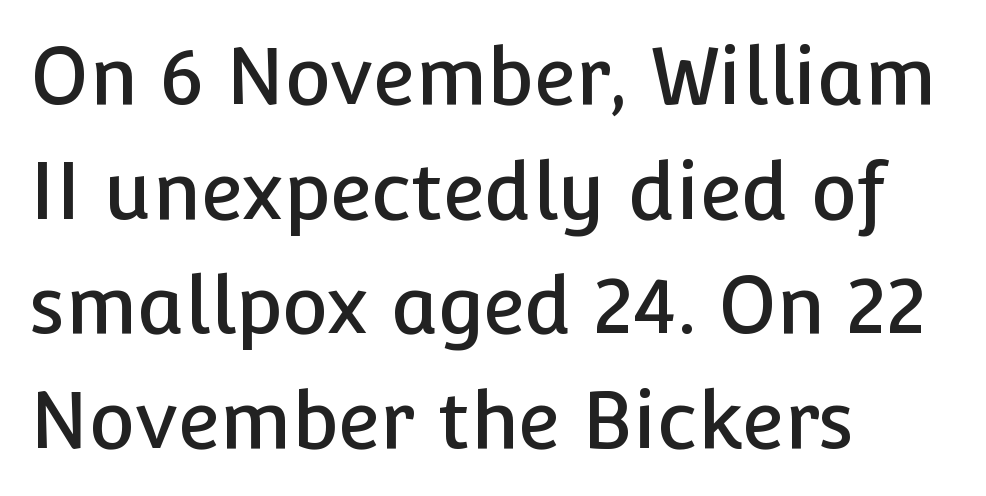
Q: Is the text italic (slanted)? A: No, it is upright.
Q: Is the typeface a serif or a sans-serif typeface? A: Sans-serif.
Q: Is the text underlined? A: No.
Q: How is the paragraph aligned? A: Left-aligned.
Q: Is the spacing between letters normal or unusually wide? A: Normal.
Q: Is the spacing between lines tight, normal or loose? A: Normal.
Q: Width (condensed, normal, or wide)? A: Normal.
Q: Stroke contrast? A: Low.
Q: x-height? A: Medium.
Q: Monospaced? A: No.
